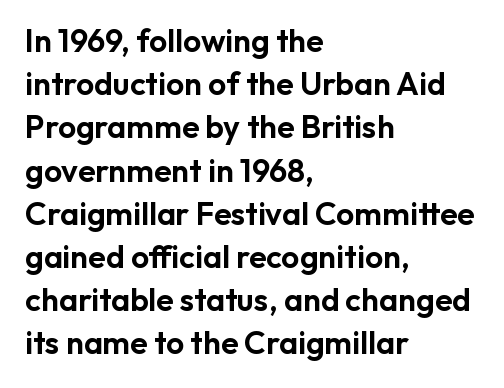
The image shows 32 px sans-serif type, upright; set left-aligned, normal line spacing (1.35x), normal letter spacing, not underlined; low stroke contrast and a medium x-height.
